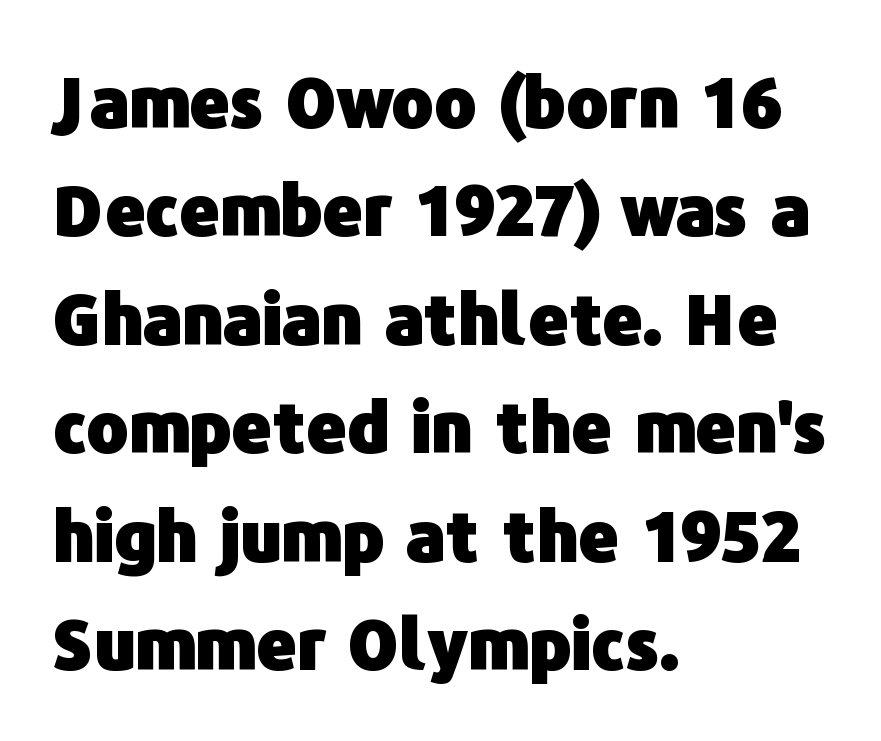
If you drew a line through each stem, it would be perfectly vertical. Leading: standard. The rendering anchors every line to the left-hand side. The strokes are fattened all the way to bold. The foot of each line stays bare and open.
